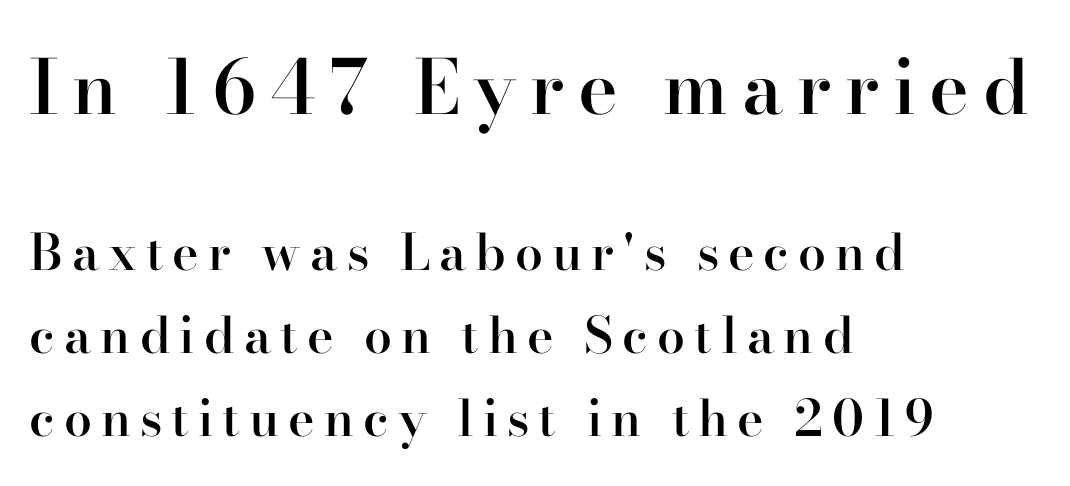
The space between consecutive lines is moderate. Is the lower block the larger one? No — the upper block carries the bigger type. The typeface chosen for these lines features serifs. Looks like regular typesetting: each glyph gets only the width it needs. This rendering features lettering with no underline. Does the copy run flush right? No — it runs flush left.
